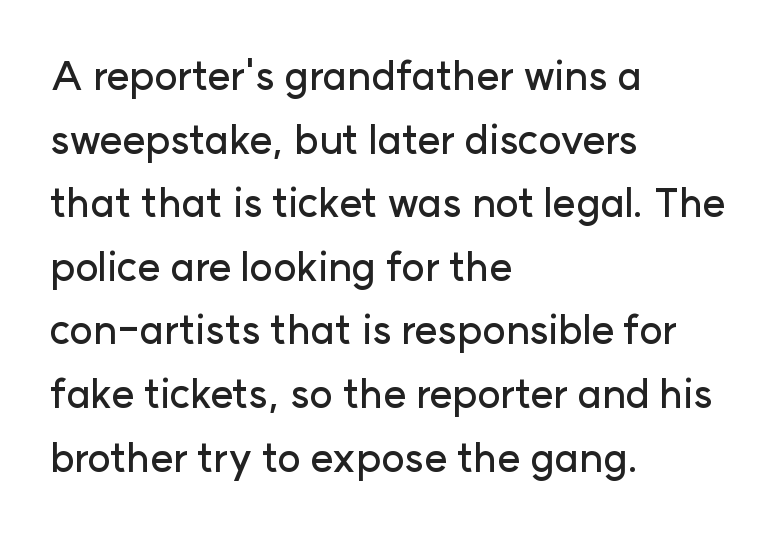
The image shows 40 px sans-serif type, upright; set left-aligned, normal line spacing (1.59x), normal letter spacing, not underlined; low stroke contrast and a medium x-height.
